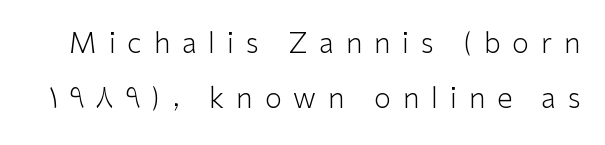
{"serif": "no", "italic": "no", "bold": "no", "weight": "light", "width": "normal", "stroke_contrast": "low", "x_height": "medium", "monospaced": "no", "underline": "no", "line_spacing": "loose", "line_spacing_ratio": 1.95, "letter_spacing": "wide", "letter_spacing_em": 0.42, "glyph_px": 28}
